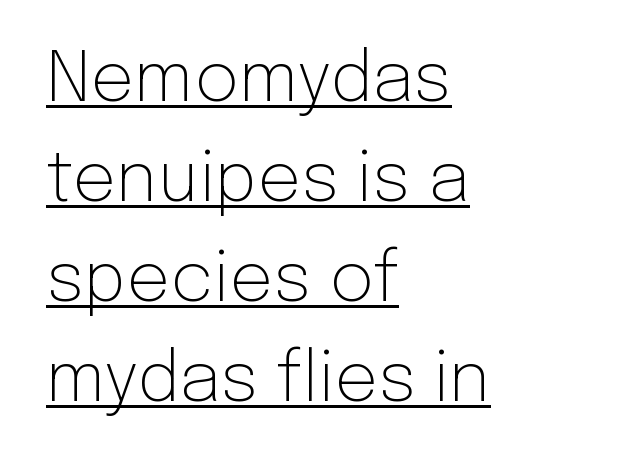
{"serif": "no", "italic": "no", "bold": "no", "weight": "light", "width": "normal", "stroke_contrast": "low", "x_height": "medium", "monospaced": "no", "underline": "yes", "align": "left", "line_spacing": "normal", "line_spacing_ratio": 1.45, "letter_spacing": "normal", "letter_spacing_em": 0.0, "glyph_px": 69}
